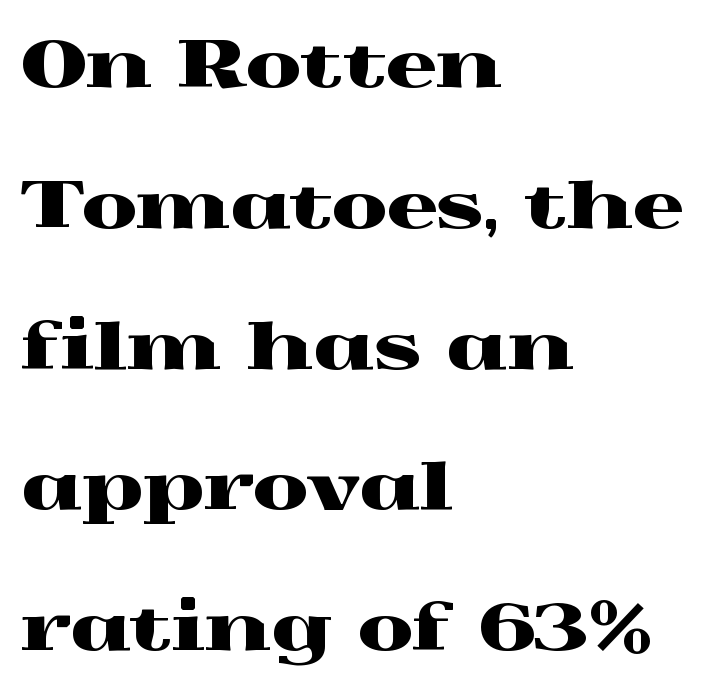
The image shows 64 px wide serif type, upright; set left-aligned, loose line spacing (2.2x), normal letter spacing, not underlined; a medium x-height.
